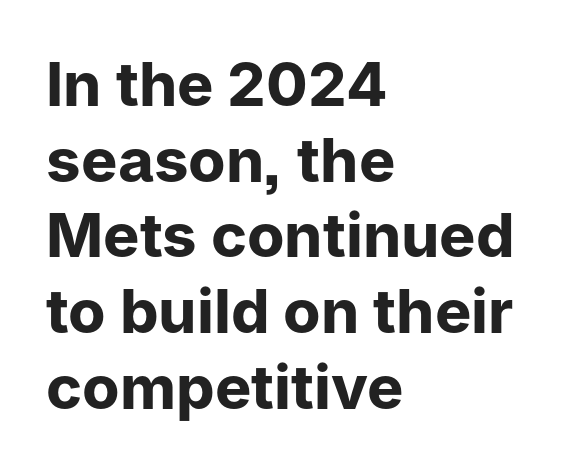
Q: Is the text bold? A: Yes.
Q: Is the text italic (slanted)? A: No, it is upright.
Q: Is the typeface a serif or a sans-serif typeface? A: Sans-serif.
Q: Is the text underlined? A: No.
Q: How is the paragraph aligned? A: Left-aligned.
Q: Is the spacing between letters normal or unusually wide? A: Normal.
Q: Width (condensed, normal, or wide)? A: Normal.
Q: Stroke contrast? A: Low.
Q: x-height? A: Medium.
Q: Monospaced? A: No.
